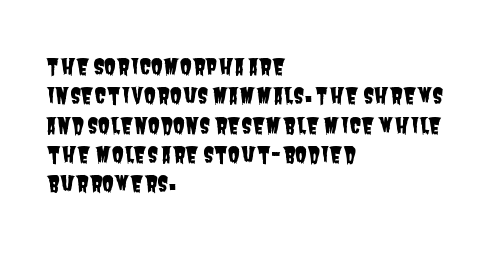
Q: Is the text underlined? A: No.
Q: How is the paragraph aligned? A: Left-aligned.
Q: Is the spacing between letters normal or unusually wide? A: Normal.
Q: Is the spacing between lines tight, normal or loose? A: Normal.
